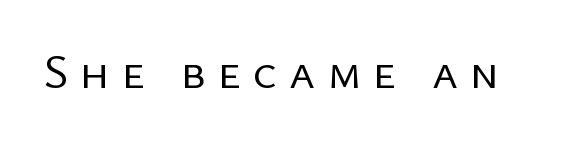
The image shows 49 px regular-weight sans-serif type, upright; set unusually wide letter spacing (+0.24 em), not underlined; low stroke contrast and a medium x-height.
